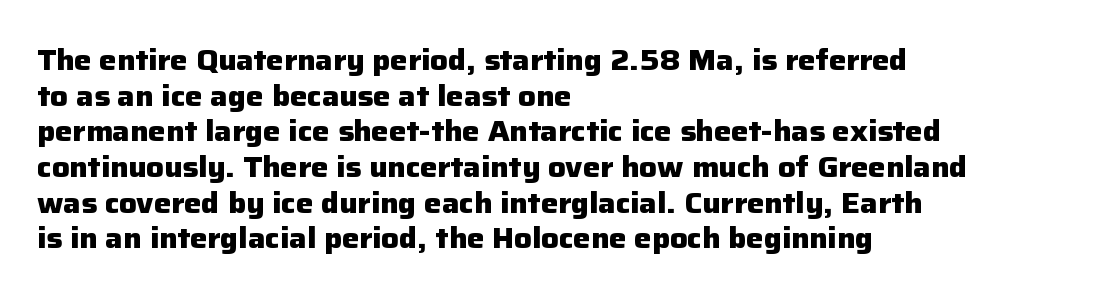
Q: Is the text bold? A: Yes.
Q: Is the text italic (slanted)? A: No, it is upright.
Q: Is the typeface a serif or a sans-serif typeface? A: Sans-serif.
Q: Is the text underlined? A: No.
Q: How is the paragraph aligned? A: Left-aligned.
Q: Is the spacing between letters normal or unusually wide? A: Normal.
Q: Width (condensed, normal, or wide)? A: Normal.
Q: Stroke contrast? A: Low.
Q: x-height? A: Medium.
Q: Monospaced? A: No.
